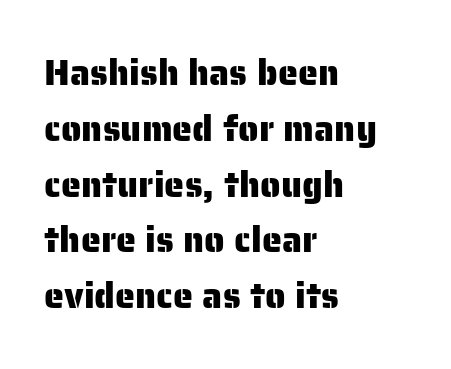
{"serif": "no", "italic": "no", "width": "normal", "stroke_contrast": "low", "x_height": "medium", "monospaced": "no", "underline": "no", "align": "left", "line_spacing": "normal", "line_spacing_ratio": 1.55, "letter_spacing": "normal", "letter_spacing_em": 0.0, "glyph_px": 36}
